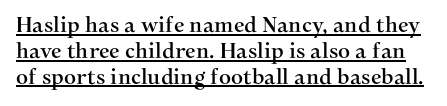
The tracking reads as untouched default to a designer's eye. It's the straight-up-and-down kind of type. The passage shown is underscored from start to finish.
